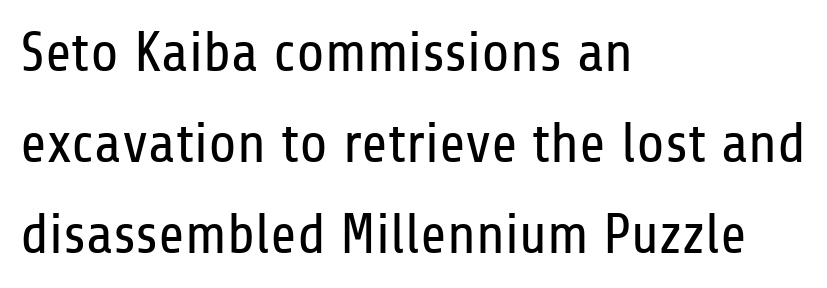
Standard letterfit; no display-style spreading of the glyphs. The weight would be labelled regular, book, light, or lighter still. This sample keeps an unexceptional amount of space between lines. Underline: absent.
